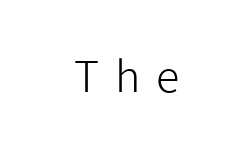
The image shows 43 px light sans-serif type, upright; set unusually wide letter spacing (+0.36 em), not underlined; low stroke contrast and a medium x-height.
